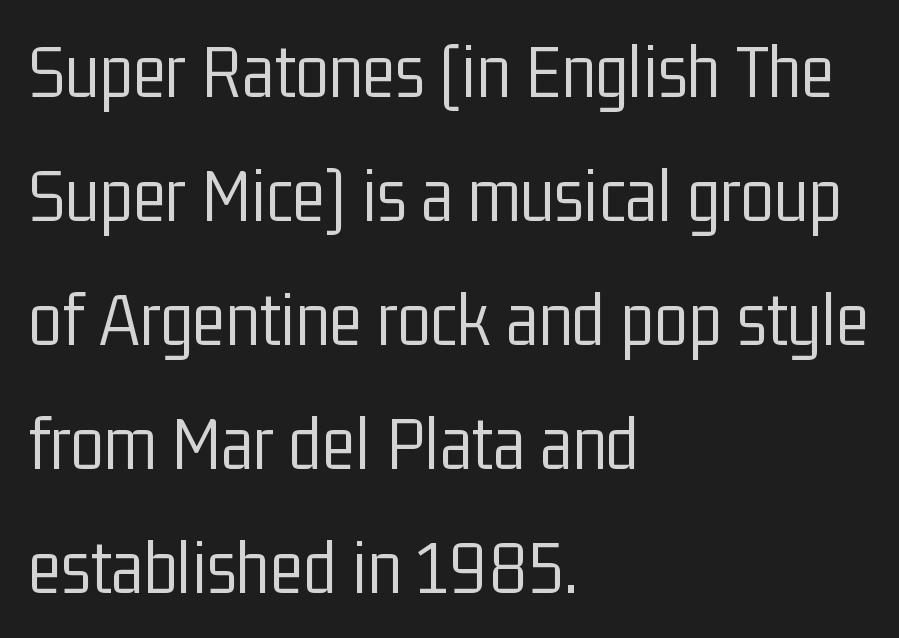
{"serif": "no", "italic": "no", "bold": "no", "weight": "light", "width": "condensed", "stroke_contrast": "low", "x_height": "medium", "monospaced": "no", "underline": "no", "align": "left", "line_spacing": "normal", "line_spacing_ratio": 1.59, "letter_spacing": "normal", "letter_spacing_em": 0.0, "glyph_px": 78}
